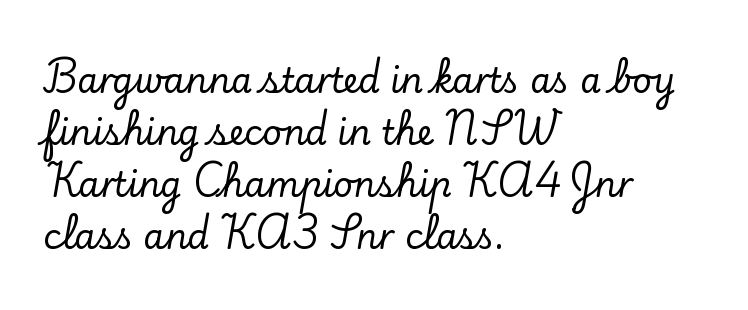
The image shows 34 px serif type; set left-aligned, normal line spacing (1.53x), normal letter spacing, not underlined; low stroke contrast and a small x-height.
